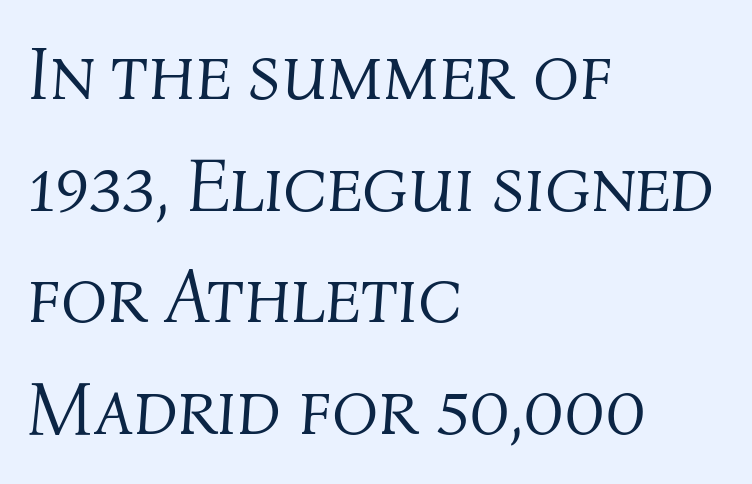
Q: Is the text bold? A: No.
Q: Is the text italic (slanted)? A: Yes, it leans right by about 4 degrees.
Q: Is the text underlined? A: No.
Q: How is the paragraph aligned? A: Left-aligned.
Q: Is the spacing between letters normal or unusually wide? A: Normal.
Q: Is the spacing between lines tight, normal or loose? A: Normal.
Q: Width (condensed, normal, or wide)? A: Normal.
Q: Stroke contrast? A: Medium.
Q: x-height? A: Medium.
Q: Monospaced? A: No.
